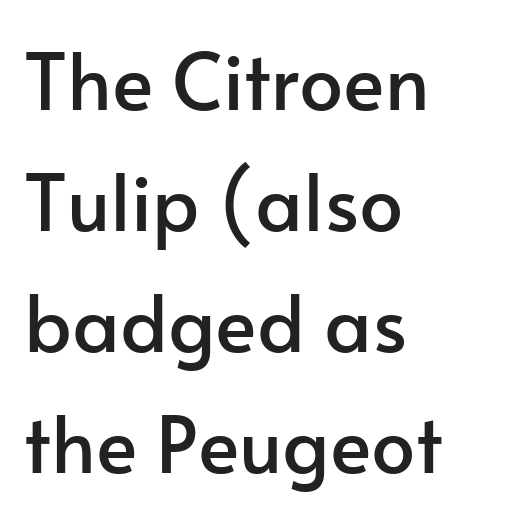
{"serif": "no", "italic": "no", "width": "normal", "stroke_contrast": "low", "x_height": "small", "monospaced": "no", "underline": "no", "align": "left", "line_spacing": "normal", "line_spacing_ratio": 1.55, "letter_spacing": "normal", "letter_spacing_em": 0.0, "glyph_px": 78}
